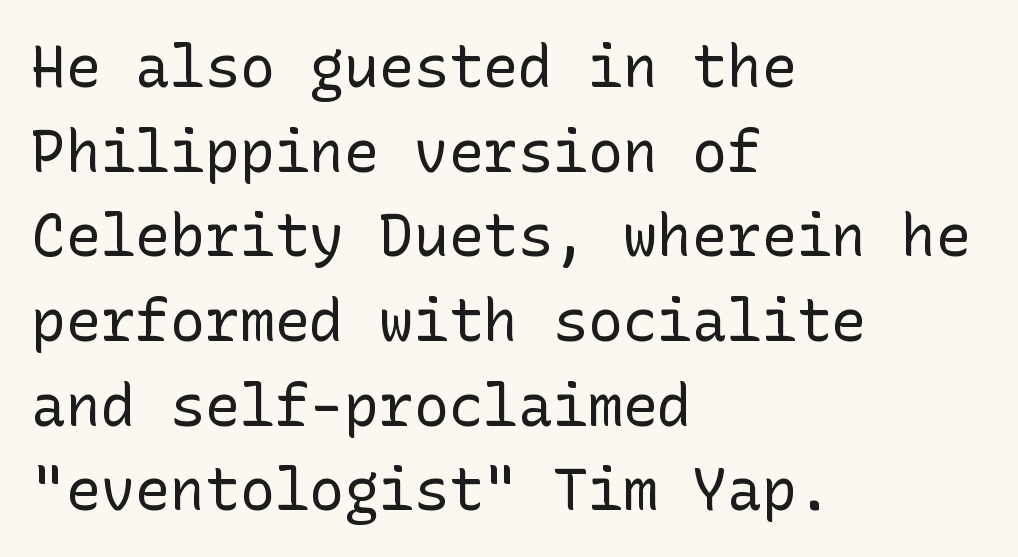
{"serif": "no", "italic": "no", "bold": "no", "weight": "regular", "width": "normal", "stroke_contrast": "low", "x_height": "medium", "underline": "no", "align": "left", "line_spacing": "normal", "line_spacing_ratio": 1.46, "letter_spacing": "normal", "letter_spacing_em": 0.0, "glyph_px": 58}
